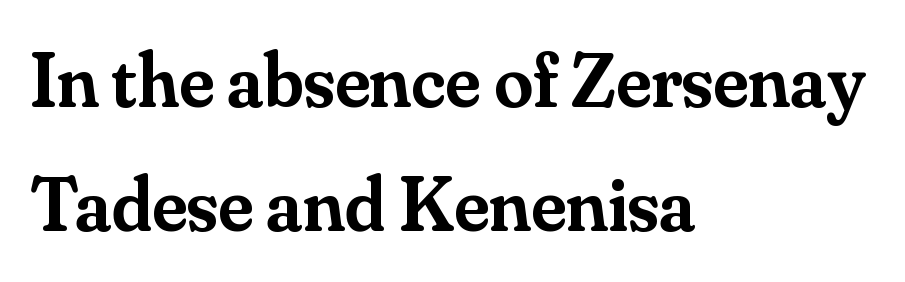
Q: Is the text bold? A: Semi-bold.
Q: Is the text italic (slanted)? A: No, it is upright.
Q: Is the typeface a serif or a sans-serif typeface? A: Serif.
Q: Is the text underlined? A: No.
Q: How is the paragraph aligned? A: Left-aligned.
Q: Is the spacing between letters normal or unusually wide? A: Normal.
Q: Is the spacing between lines tight, normal or loose? A: Normal.
Q: Width (condensed, normal, or wide)? A: Normal.
Q: Stroke contrast? A: Medium.
Q: x-height? A: Small.
Q: Monospaced? A: No.
